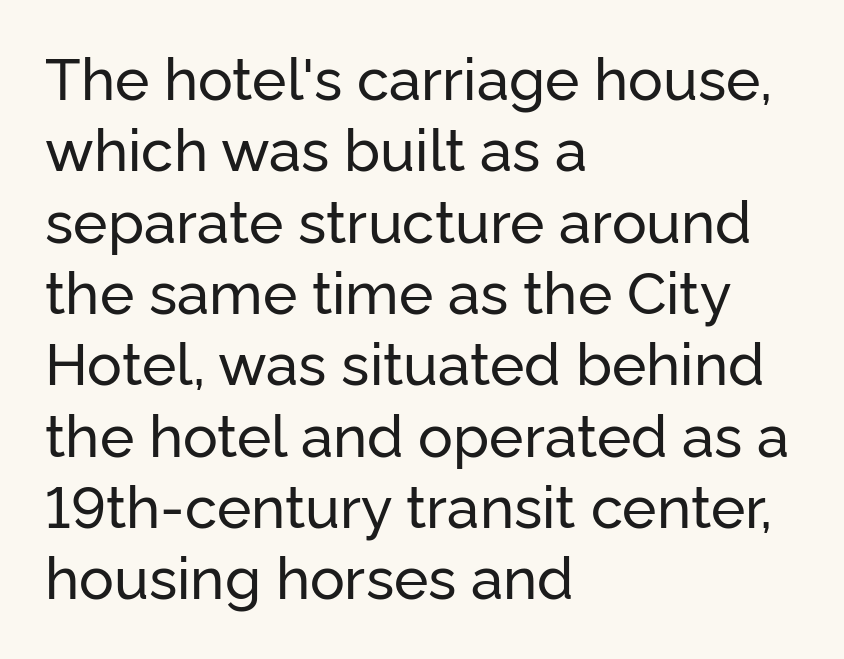
The letters advance in unequal steps, a hallmark of proportional type. A roman cut, with each character standing at attention. The lines are quadded left. The face used here is a sans, in the tradition of grotesques and geometrics.
